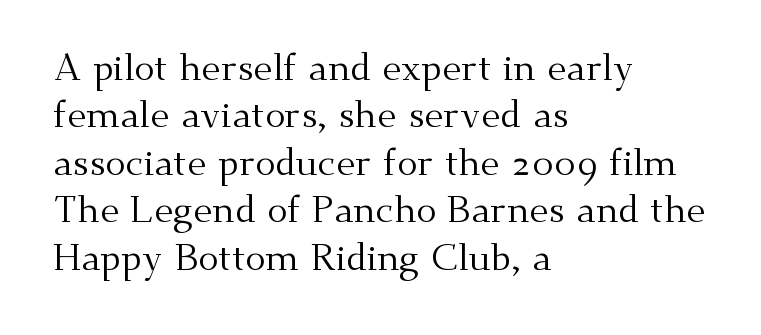
The image shows 38 px regular-weight serif type, upright; set left-aligned, normal line spacing (1.25x), normal letter spacing, not underlined; medium stroke contrast and a small x-height.
